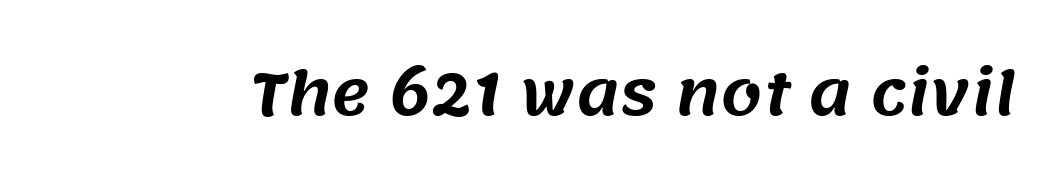
{"serif": "no", "width": "normal", "stroke_contrast": "medium", "x_height": "large", "monospaced": "no", "underline": "no", "letter_spacing": "normal", "letter_spacing_em": 0.0, "glyph_px": 59}
